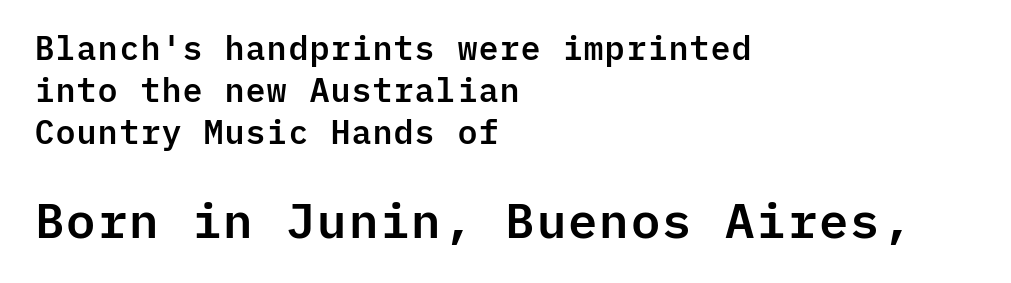
The image shows 49 px sans-serif type, upright, monospaced; set left-aligned, normal line spacing (1.27x), normal letter spacing, not underlined; the second (bottom) block is 1.48x larger; low stroke contrast and a medium x-height.
